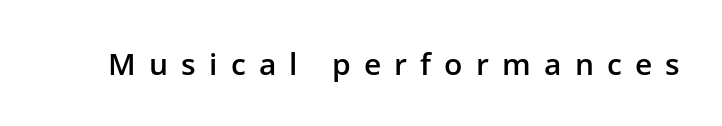
Upright lettering throughout. Looks like regular typesetting: each glyph gets only the width it needs. This sample uses a sans-serif face. The passage shown is semibold, sitting just below true bold. The line texture is sparse and dotted thanks to wide tracking.
